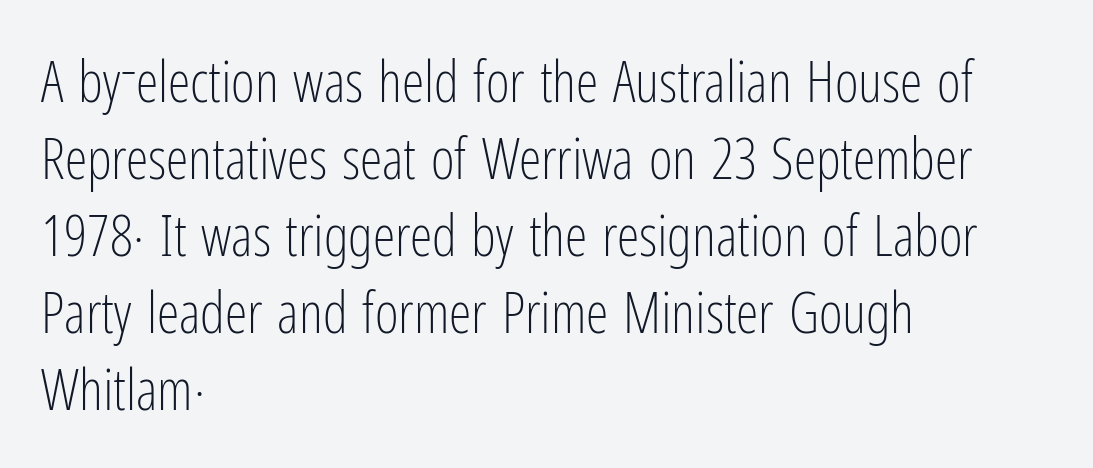
{"serif": "no", "italic": "no", "bold": "no", "weight": "light", "width": "condensed", "stroke_contrast": "low", "x_height": "medium", "monospaced": "no", "underline": "no", "align": "left", "line_spacing": "normal", "line_spacing_ratio": 1.35, "letter_spacing": "normal", "letter_spacing_em": 0.0, "glyph_px": 57}
